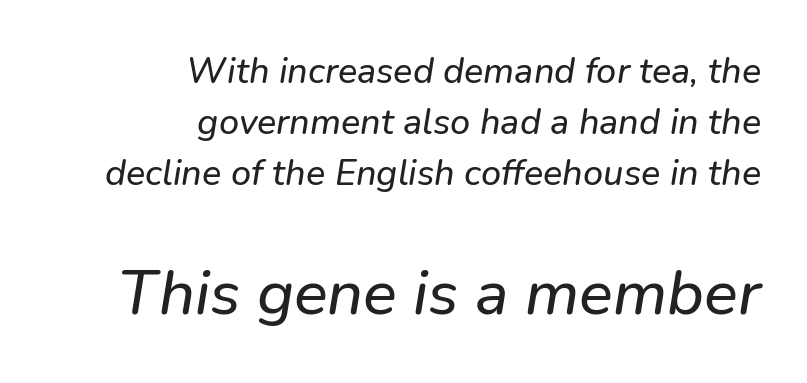
Q: Is the text italic (slanted)? A: Yes, it leans right by about 9 degrees.
Q: Is the text underlined? A: No.
Q: How is the paragraph aligned? A: Right-aligned.
Q: Is the spacing between letters normal or unusually wide? A: Normal.
Q: Is the spacing between lines tight, normal or loose? A: Normal.
Q: Which block of text is set in a larger size, the first (top) or the second (bottom)? A: The second (bottom) one.
Q: Width (condensed, normal, or wide)? A: Normal.
Q: Stroke contrast? A: Low.
Q: x-height? A: Medium.
Q: Monospaced? A: No.
